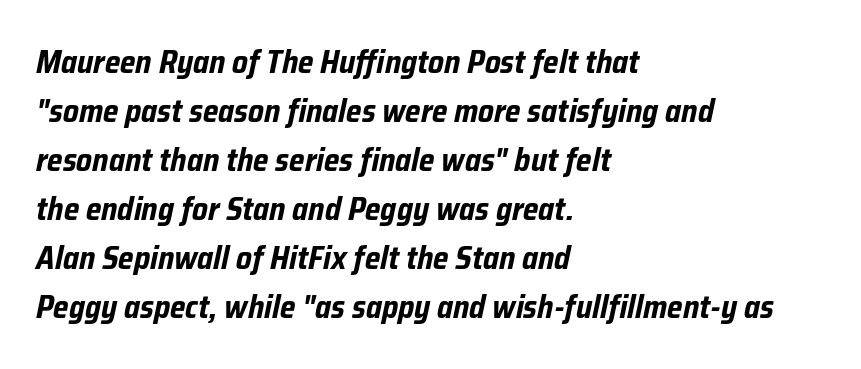
Q: Is the text bold? A: Yes.
Q: Is the text italic (slanted)? A: Yes, it leans right by about 12 degrees.
Q: Is the text underlined? A: No.
Q: How is the paragraph aligned? A: Left-aligned.
Q: Is the spacing between letters normal or unusually wide? A: Normal.
Q: Is the spacing between lines tight, normal or loose? A: Normal.
Q: Width (condensed, normal, or wide)? A: Condensed.
Q: Stroke contrast? A: Low.
Q: x-height? A: Medium.
Q: Monospaced? A: No.
